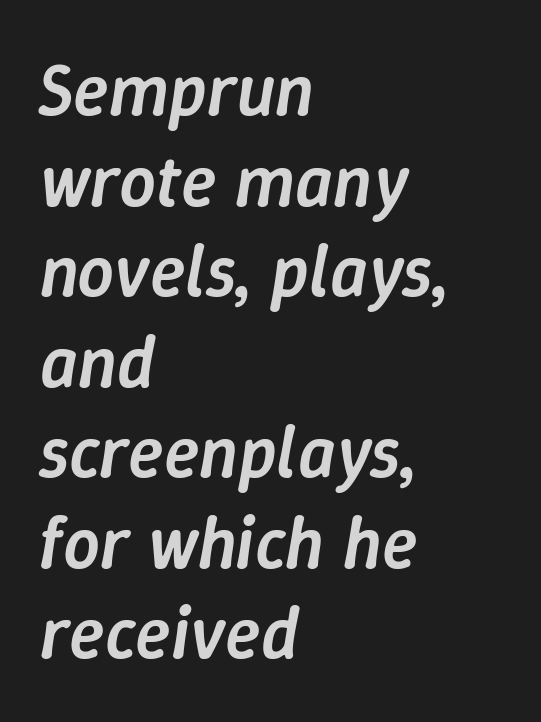
The image shows 73 px semibold type, italic (leaning right); set left-aligned, line spacing 1.24x, normal letter spacing, not underlined; low stroke contrast and a medium x-height.
